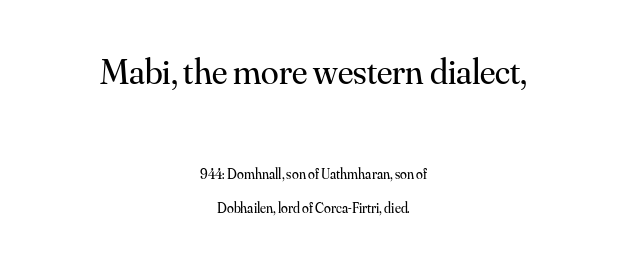
The image shows 36 px regular-weight serif type, upright; set centered, loose line spacing (2.44x), normal letter spacing, not underlined; the first (top) block is 2.57x larger; medium stroke contrast and a small x-height.
